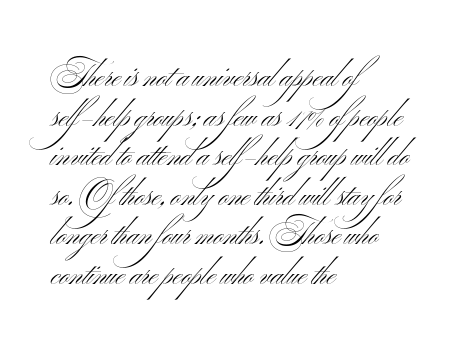
Q: Is the text bold? A: No.
Q: Is the text italic (slanted)? A: Yes.
Q: Is the typeface a serif or a sans-serif typeface? A: Sans-serif.
Q: Is the text underlined? A: No.
Q: How is the paragraph aligned? A: Left-aligned.
Q: Is the spacing between letters normal or unusually wide? A: Normal.
Q: Is the spacing between lines tight, normal or loose? A: Normal.
Q: Width (condensed, normal, or wide)? A: Wide.
Q: Stroke contrast? A: Medium.
Q: x-height? A: Small.
Q: Monospaced? A: No.
